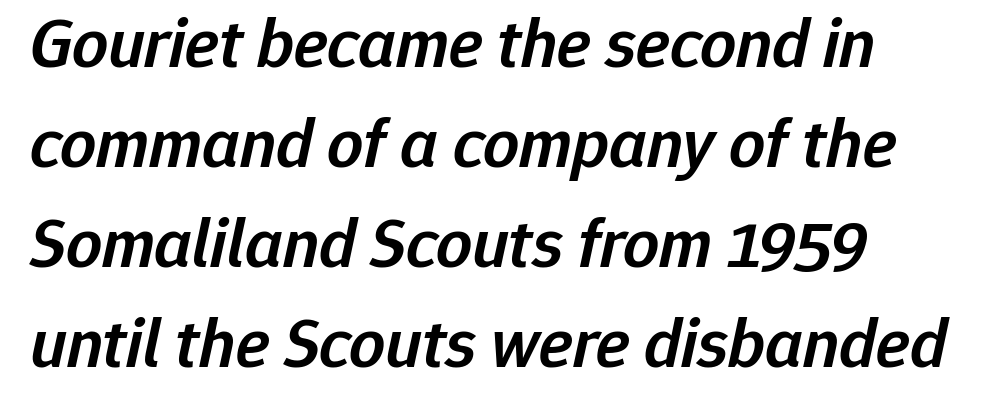
Slant detected: the letters are inclined. One glance says typical: line gaps are just what's usual. Rule under the text: the space is simply empty. The rendering uses natural spacing where letterforms have individual widths.
